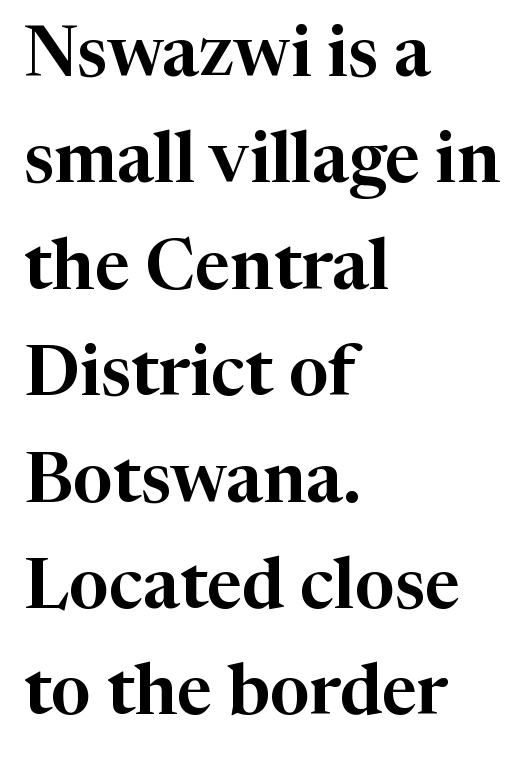
The image shows 70 px serif type, upright; set left-aligned, normal line spacing (1.52x), normal letter spacing, not underlined; high stroke contrast and a medium x-height.
